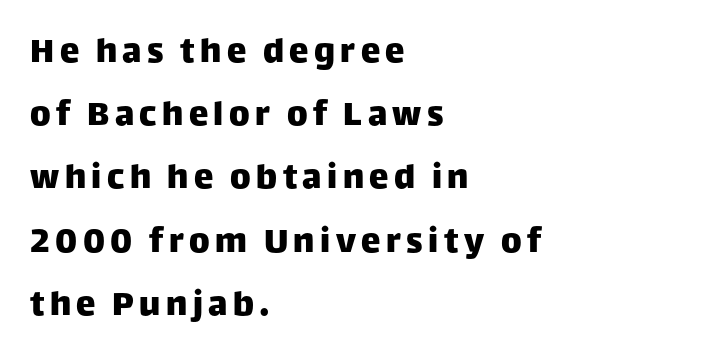
The image shows 39 px sans-serif type, upright; set left-aligned, normal line spacing (1.62x), not underlined; low stroke contrast and a large x-height.
